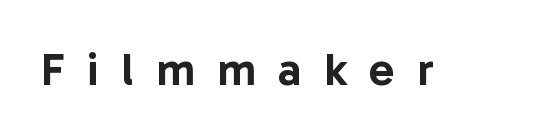
Each letter keeps its own natural width here, so spacing adapts to shape. Students, note that the glyphs here are deliberately spaced far apart. No italicization has been applied; the sample stays upright. Classification — sans serif. A bare baseline throughout the passage.
